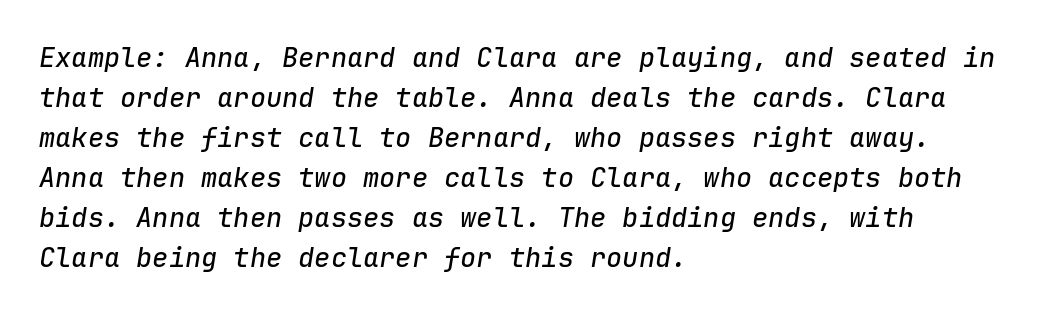
{"italic": "yes", "lean": "right", "slant_degrees": 9, "underline": "no", "align": "left", "line_spacing": "normal", "line_spacing_ratio": 1.48, "letter_spacing": "normal", "letter_spacing_em": 0.0, "glyph_px": 27}
